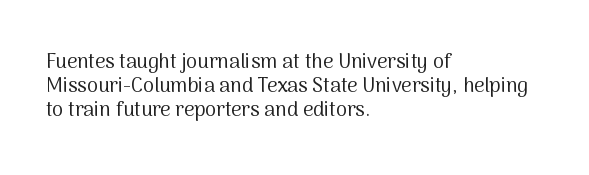
{"italic": "no", "bold": "no", "underline": "no", "align": "left", "line_spacing_ratio": 1.21, "letter_spacing": "normal", "letter_spacing_em": 0.0, "glyph_px": 20}
